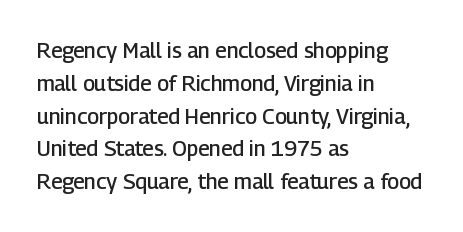
A somewhat darkened texture: the type is semibold rather than bold. Every stem runs plumb, perpendicular to the baseline. No extra tracking has been applied to these lines. A bare baseline throughout the passage. Every row of glyphs begins at an identical x-position on the left. Normally led — the rows are evenly, conventionally spaced.
